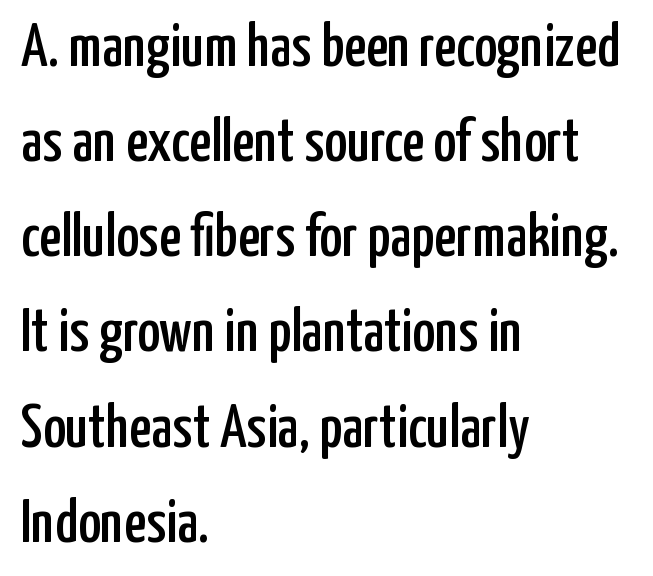
This sample uses plain, unmodified letter spacing. Italic: no, the glyphs are upright roman. Proportional: the letters do not fall into vertical columns. The rendering shows plain stroke endings on the letterforms — a sans-serif design. The typesetter chose a ragged-right arrangement here.
